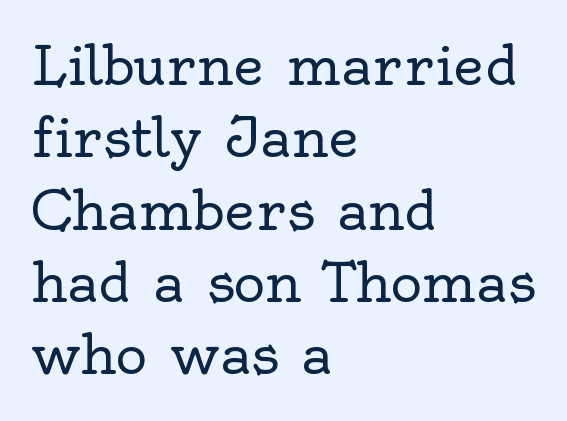
{"serif": "yes", "italic": "no", "bold": "no", "weight": "regular", "width": "normal", "x_height": "small", "monospaced": "no", "underline": "no", "align": "left", "line_spacing": "normal", "line_spacing_ratio": 1.34, "letter_spacing": "normal", "letter_spacing_em": 0.0, "glyph_px": 54}
